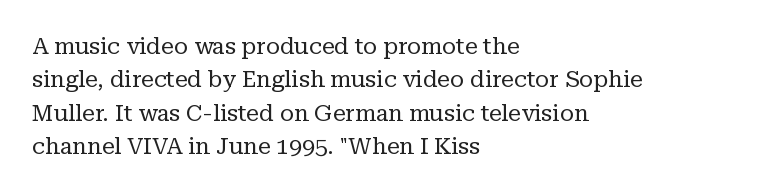
Q: Is the text bold? A: No.
Q: Is the text italic (slanted)? A: No, it is upright.
Q: Is the text underlined? A: No.
Q: How is the paragraph aligned? A: Left-aligned.
Q: Is the spacing between letters normal or unusually wide? A: Normal.
Q: Is the spacing between lines tight, normal or loose? A: Normal.
